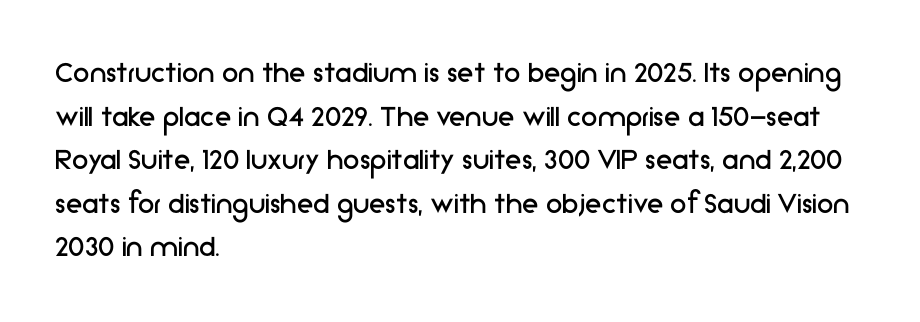
Q: Is the text bold? A: No.
Q: Is the text italic (slanted)? A: No, it is upright.
Q: Is the typeface a serif or a sans-serif typeface? A: Sans-serif.
Q: Is the text underlined? A: No.
Q: How is the paragraph aligned? A: Left-aligned.
Q: Is the spacing between letters normal or unusually wide? A: Normal.
Q: Is the spacing between lines tight, normal or loose? A: Normal.
Q: Width (condensed, normal, or wide)? A: Normal.
Q: Stroke contrast? A: Low.
Q: x-height? A: Medium.
Q: Monospaced? A: No.
